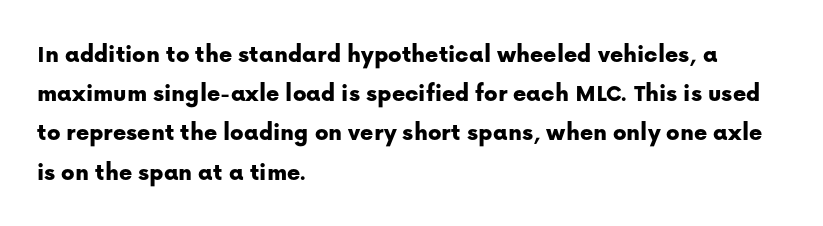
{"italic": "no", "underline": "no", "align": "left", "line_spacing": "normal", "line_spacing_ratio": 1.57, "letter_spacing": "normal", "letter_spacing_em": 0.0, "glyph_px": 25}
